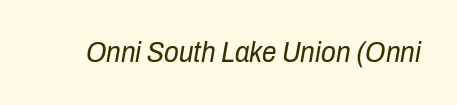
The image shows 29 px regular-weight, condensed type, italic (leaning right); set normal letter spacing, not underlined; low stroke contrast and a medium x-height.
